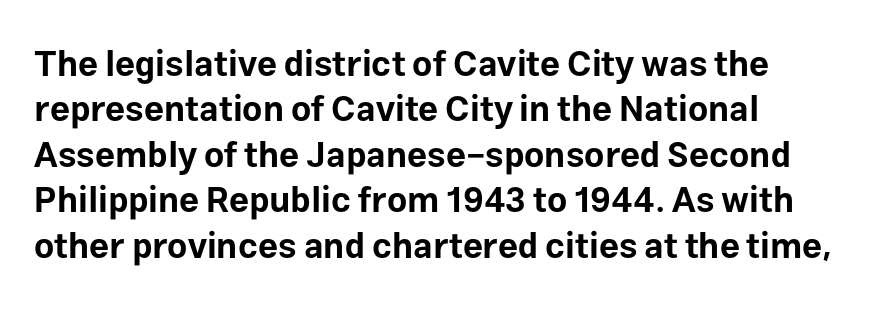
Q: Is the text bold? A: Yes.
Q: Is the text italic (slanted)? A: No, it is upright.
Q: Is the typeface a serif or a sans-serif typeface? A: Sans-serif.
Q: Is the text underlined? A: No.
Q: How is the paragraph aligned? A: Left-aligned.
Q: Is the spacing between letters normal or unusually wide? A: Normal.
Q: Is the spacing between lines tight, normal or loose? A: Normal.
Q: Width (condensed, normal, or wide)? A: Normal.
Q: Stroke contrast? A: Low.
Q: x-height? A: Medium.
Q: Monospaced? A: No.
